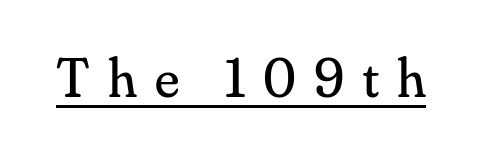
Q: Is the text bold? A: No.
Q: Is the text italic (slanted)? A: No, it is upright.
Q: Is the typeface a serif or a sans-serif typeface? A: Serif.
Q: Is the text underlined? A: Yes.
Q: Is the spacing between letters normal or unusually wide? A: Unusually wide.
Q: Width (condensed, normal, or wide)? A: Normal.
Q: Stroke contrast? A: Medium.
Q: x-height? A: Small.
Q: Monospaced? A: No.
